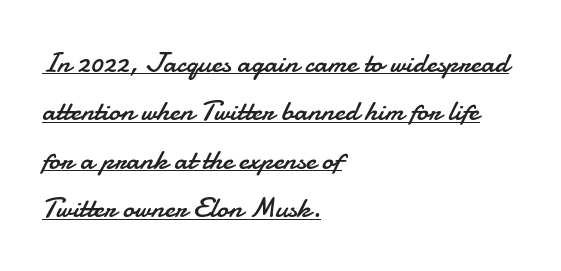
The image shows 29 px regular-weight sans-serif type; set left-aligned, normal line spacing (1.67x), normal letter spacing, underlined; low stroke contrast and a small x-height.
